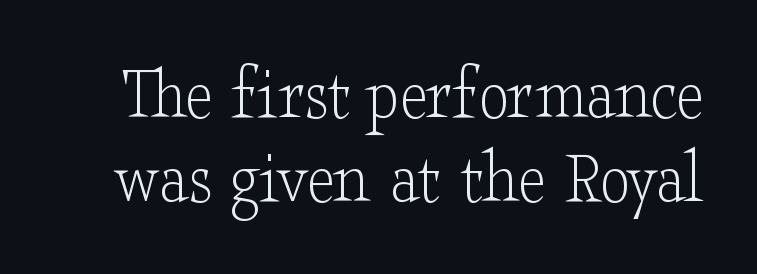
The image shows 76 px light, wide serif type, upright; set tight line spacing (1.1x), normal letter spacing, not underlined; low stroke contrast and a small x-height.
